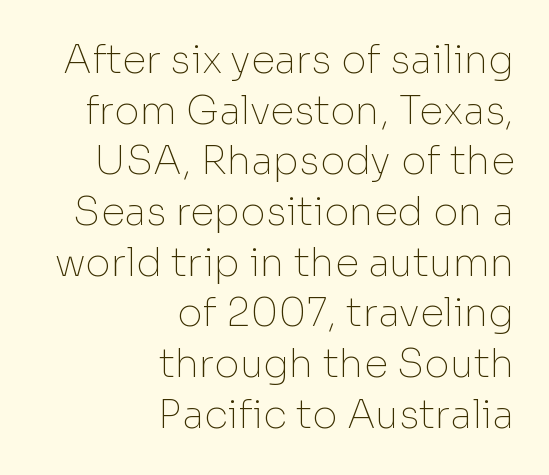
{"serif": "no", "italic": "no", "bold": "no", "weight": "thin", "width": "normal", "stroke_contrast": "low", "x_height": "medium", "monospaced": "no", "underline": "no", "align": "right", "line_spacing": "normal", "line_spacing_ratio": 1.3, "letter_spacing": "normal", "letter_spacing_em": 0.0, "glyph_px": 39}
